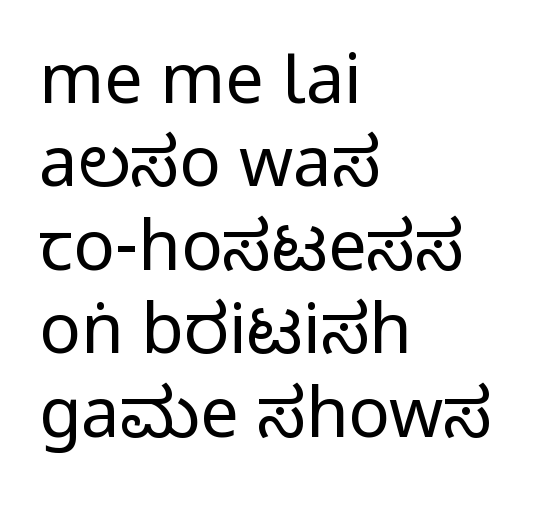
The image shows 69 px condensed sans-serif type, upright; set left-aligned, line spacing 1.21x, normal letter spacing, not underlined; medium stroke contrast.
